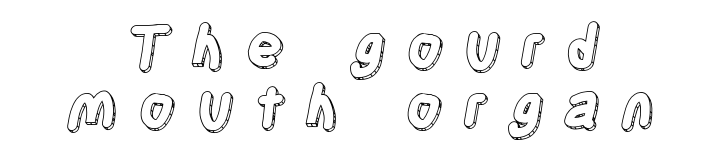
Each letter keeps its own natural width here, so spacing adapts to shape. Interline gaps are noticeably narrow in this sample. The line texture is sparse and dotted thanks to wide tracking. A bare baseline throughout the passage. Compared with a flush-left layout, this one balances lines on the center instead.
